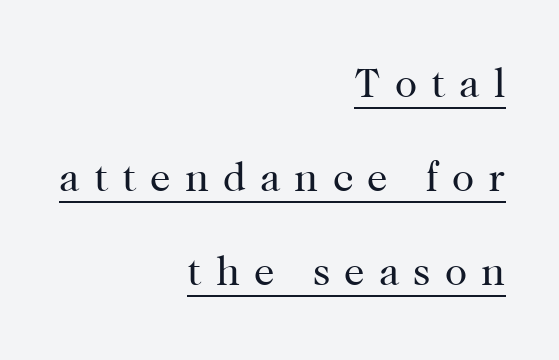
The image shows 41 px regular-weight serif type, upright; set right-aligned, loose line spacing (2.29x), unusually wide letter spacing (+0.34 em), underlined; high stroke contrast and a medium x-height.
